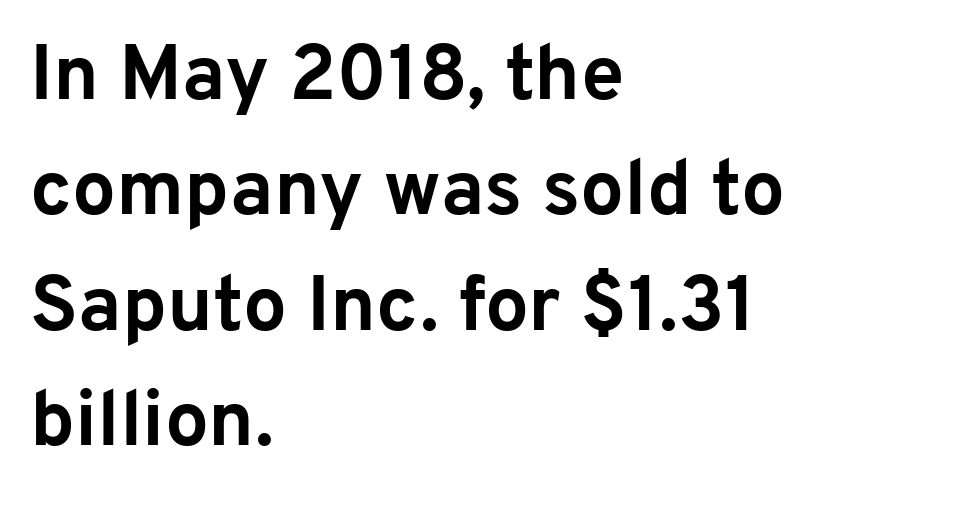
Posture: upright roman. Serif or sans? Sans — the stroke terminals are bare. Stroke thickness is high; the sample reads as a true bold. How are the letters spaced? Ordinarily, with no added tracking. Rule under the text: the space is simply empty. Looks like regular typesetting: each glyph gets only the width it needs.
